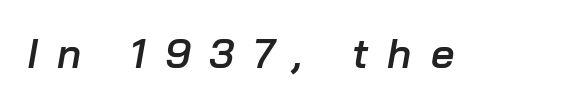
The image shows 41 px semibold type, italic (leaning right); set unusually wide letter spacing (+0.46 em), not underlined; low stroke contrast and a medium x-height.
